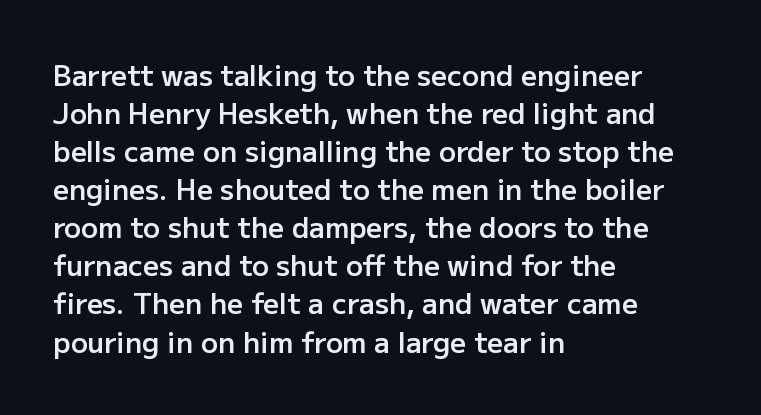
The image shows 28 px semibold sans-serif type, upright; set left-aligned, normal line spacing (1.36x), normal letter spacing, not underlined; low stroke contrast and a medium x-height.
